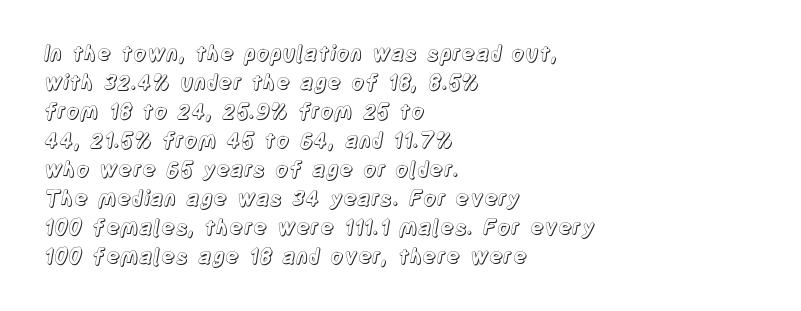
Does the leading feel generous? No, just average. Nobody touched the tracking dial on this one. Visually the block forms a straight wall on the left and a jagged coastline on the right.
